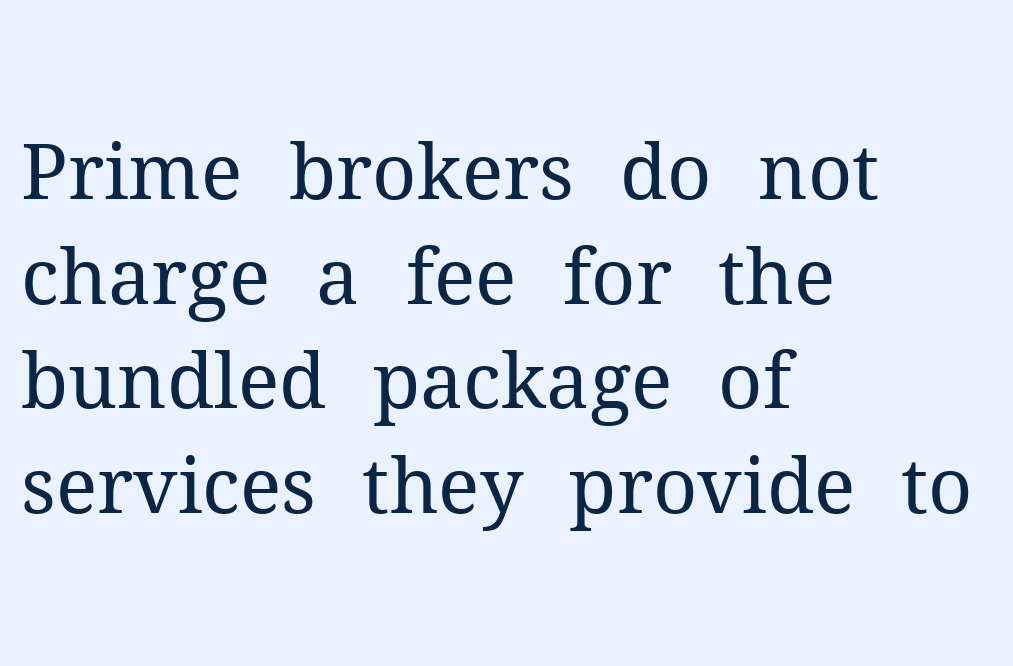
Q: Is the text bold? A: No.
Q: Is the text italic (slanted)? A: No, it is upright.
Q: Is the typeface a serif or a sans-serif typeface? A: Serif.
Q: Is the text underlined? A: No.
Q: How is the paragraph aligned? A: Left-aligned.
Q: Is the spacing between letters normal or unusually wide? A: Normal.
Q: Is the spacing between lines tight, normal or loose? A: Normal.
Q: Width (condensed, normal, or wide)? A: Normal.
Q: Stroke contrast? A: Medium.
Q: x-height? A: Medium.
Q: Monospaced? A: No.
